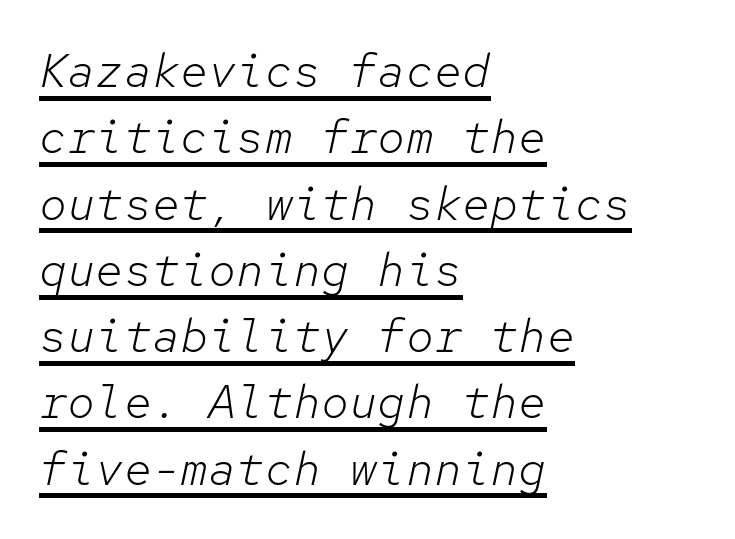
How would I describe the line gaps? Plain and ordinary. Beneath each row of characters lies a ruled line. Do the characters align in a grid? Yes, the font is monospaced. The face looks like a standard text weight, possibly lighter.
